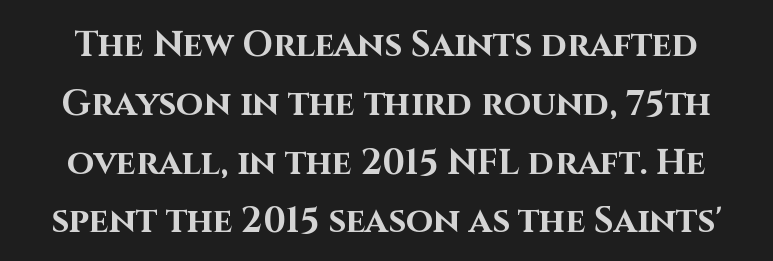
Q: Is the text bold? A: Yes.
Q: Is the text italic (slanted)? A: No, it is upright.
Q: Is the typeface a serif or a sans-serif typeface? A: Sans-serif.
Q: Is the text underlined? A: No.
Q: Is the spacing between letters normal or unusually wide? A: Normal.
Q: Is the spacing between lines tight, normal or loose? A: Normal.
Q: Width (condensed, normal, or wide)? A: Normal.
Q: Stroke contrast? A: High.
Q: x-height? A: Large.
Q: Monospaced? A: No.
